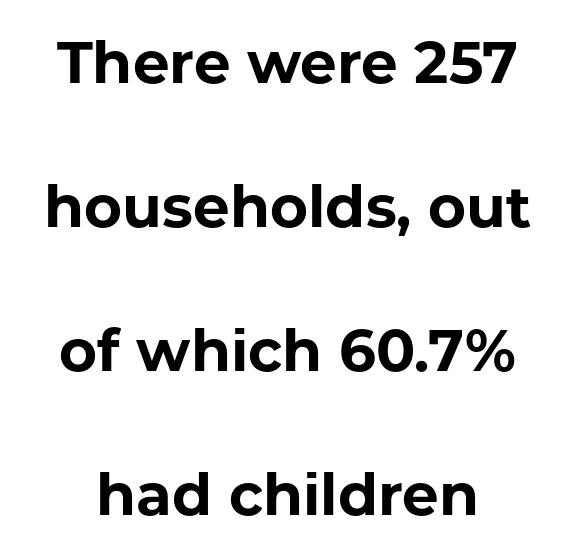
{"serif": "no", "italic": "no", "bold": "yes", "weight": "bold", "width": "normal", "stroke_contrast": "low", "x_height": "medium", "monospaced": "no", "underline": "no", "line_spacing": "loose", "line_spacing_ratio": 2.48, "letter_spacing": "normal", "letter_spacing_em": 0.0, "glyph_px": 58}
